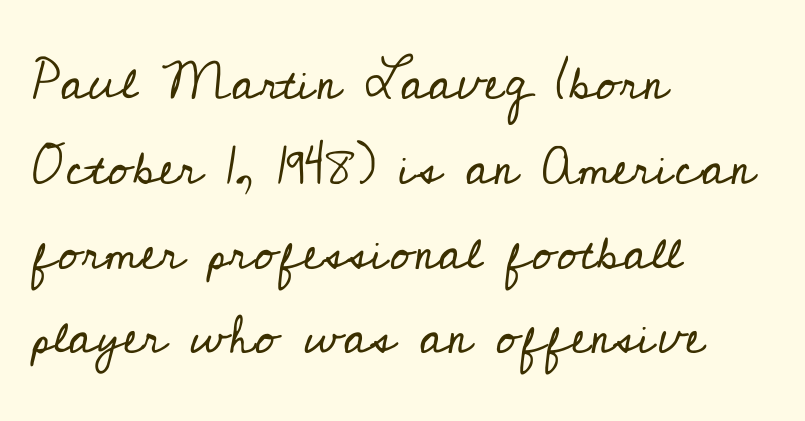
A typesetter would call this zero additional tracking. Each stroke keeps to a modest, everyday thickness or less. I'd call this a serif setting — the letters wear small feet. Lines of text with bare space underneath. The passage is arranged the way most books set body copy — flush left.
